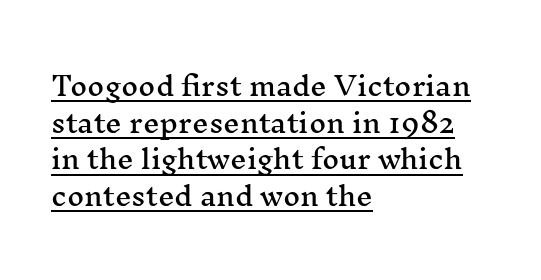
Students, observe: this is what conventionally led text looks like. The lettering stays uniformly vertical, giving the passage a roman look. Typeset ragged right — the left edge is the straight one. You could call the tracking neutral — neither tight nor loose. These characters rest on top of a visible drawn line.
